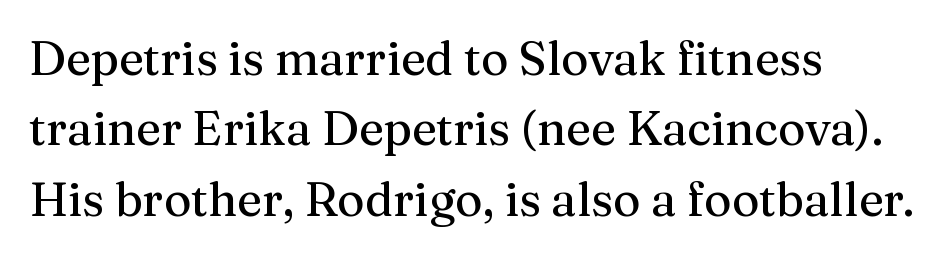
The image shows 47 px serif type, upright; set left-aligned, normal line spacing (1.5x), normal letter spacing, not underlined; medium stroke contrast and a medium x-height.
